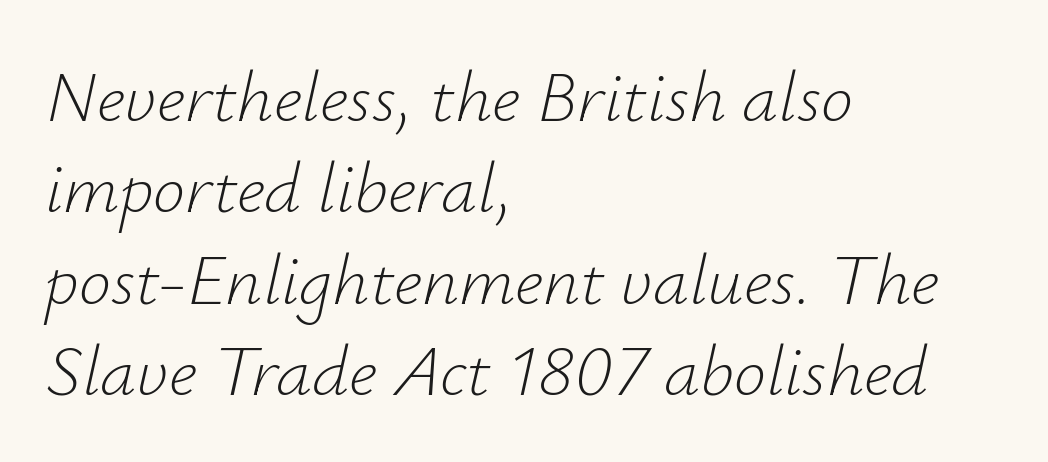
You could not count columns in this text — the font is proportionally spaced. The lines sit at an ordinary, default distance from one another. The rendering anchors every line to the left-hand side. Emphasis-style slanted type is in use. No extra ink here — the face is not bold.
